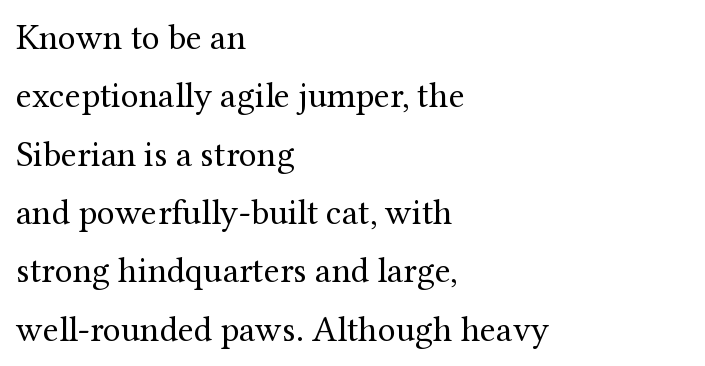
The image shows 36 px regular-weight serif type, upright; set left-aligned, normal line spacing (1.62x), normal letter spacing, not underlined; medium stroke contrast and a medium x-height.
